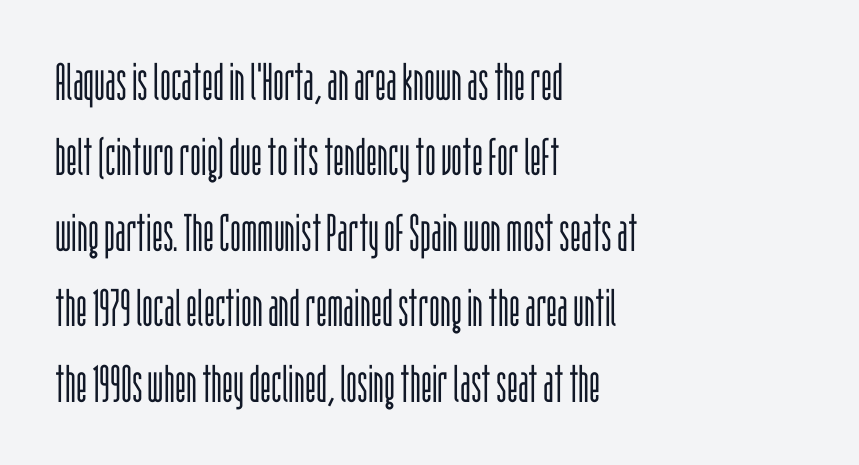
Unlike a traditional serif, this face leaves its strokes unadorned. Unlike italic type, these characters show no tilt at all. These lines keep a tight, regular rhythm from letter to letter. The lines in this sample share a left origin and differ only in where they stop. The letters advance in unequal steps, a hallmark of proportional type. The rows are spaced the way most documents space them.
